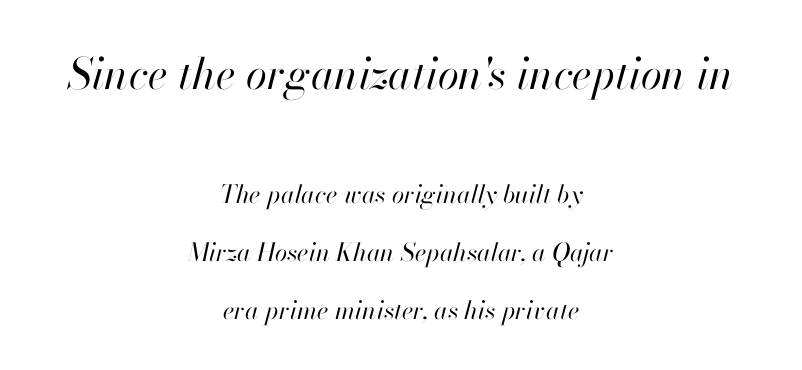
If you drew a line through each stem, it would be angled. Is the block centered? Yes — each line is placed symmetrically about the middle. Stem width sits at or under what a default text font uses. No extra tracking has been applied to these lines. Unmarked baselines from the first word to the last. Does the leading feel generous? Absolutely, it's lavish.
